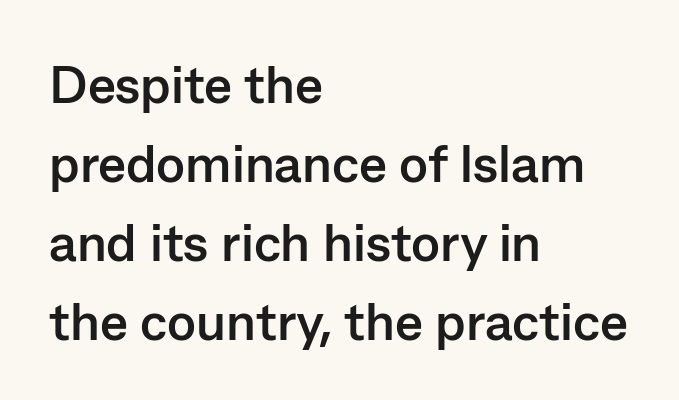
The specimen omits any rule beneath the text block's lines. Strokes here are thick enough to call this a true bold. Successive baselines arrive at the customary interval. A typesetter would label this face a sans. Notice how the stems are strictly vertical — no italics here. Each letter keeps its own natural width here, so spacing adapts to shape.
